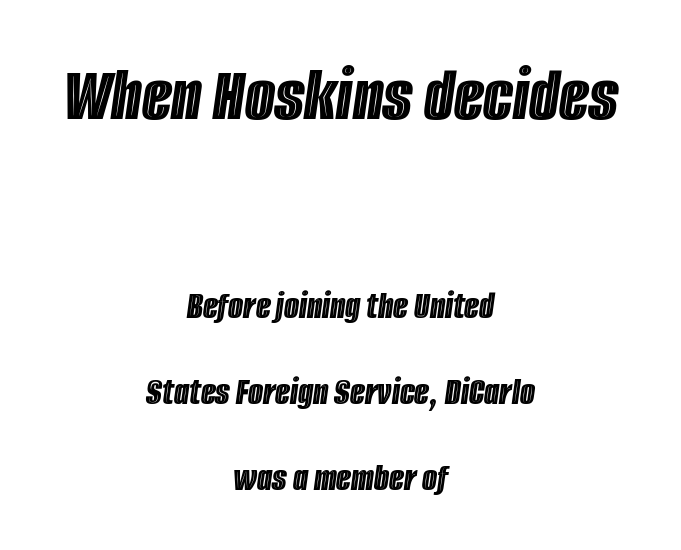
The text carries the slant typical of an italic or oblique font. Visually, the top section dominates because its glyphs are scaled up. Each letter keeps its own natural width here, so spacing adapts to shape. Typeset on center — no edge is straight. The designer dialed line spacing up above the default. Spacing between characters is what you'd get straight out of the box.
